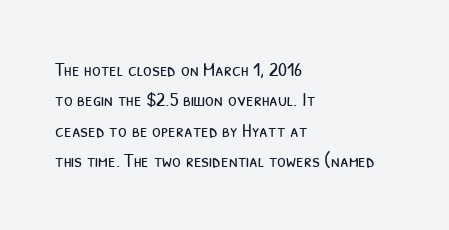
Q: Is the text bold? A: No.
Q: Is the text underlined? A: No.
Q: How is the paragraph aligned? A: Left-aligned.
Q: Is the spacing between letters normal or unusually wide? A: Normal.
Q: Is the spacing between lines tight, normal or loose? A: Normal.
